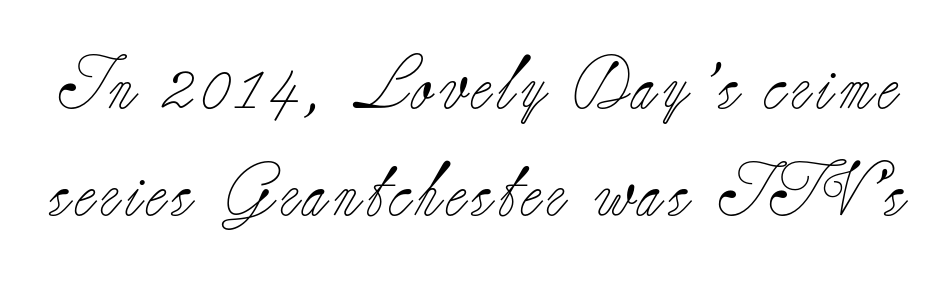
{"serif": "yes", "bold": "no", "weight": "light", "width": "normal", "stroke_contrast": "low", "x_height": "small", "monospaced": "no", "underline": "no", "line_spacing": "loose", "line_spacing_ratio": 2.02, "glyph_px": 53}
